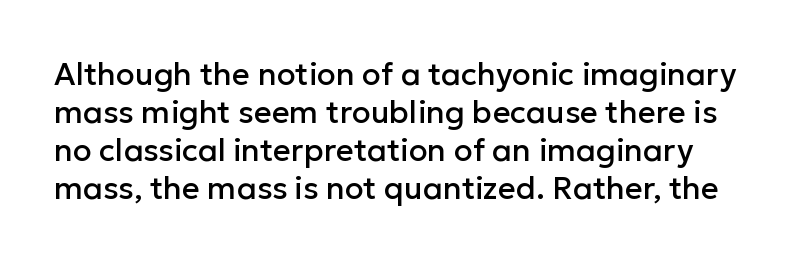
The image shows 31 px sans-serif type, upright; set line spacing 1.23x, normal letter spacing, not underlined; low stroke contrast and a medium x-height.
